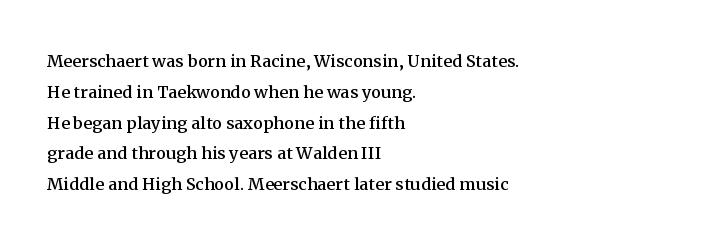
The image shows 22 px text type, upright; set left-aligned, normal line spacing (1.4x), normal letter spacing, not underlined.
